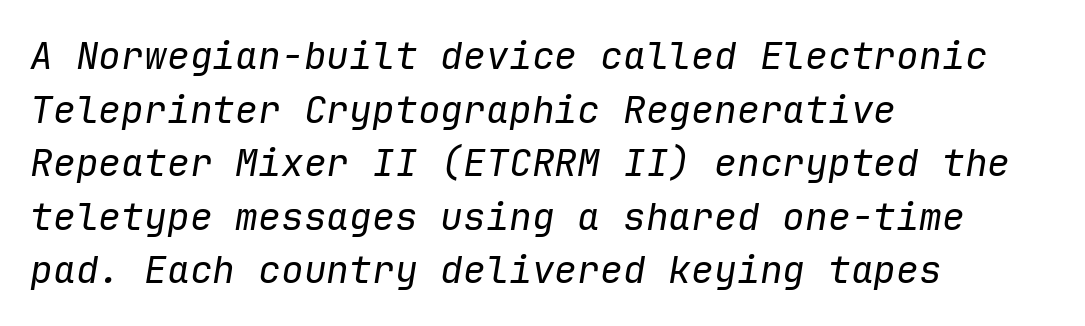
{"italic": "yes", "lean": "right", "slant_degrees": 9, "bold": "no", "weight": "regular", "width": "normal", "stroke_contrast": "low", "x_height": "medium", "monospaced": "yes", "underline": "no", "align": "left", "line_spacing": "normal", "line_spacing_ratio": 1.41, "letter_spacing": "normal", "letter_spacing_em": 0.0, "glyph_px": 38}
